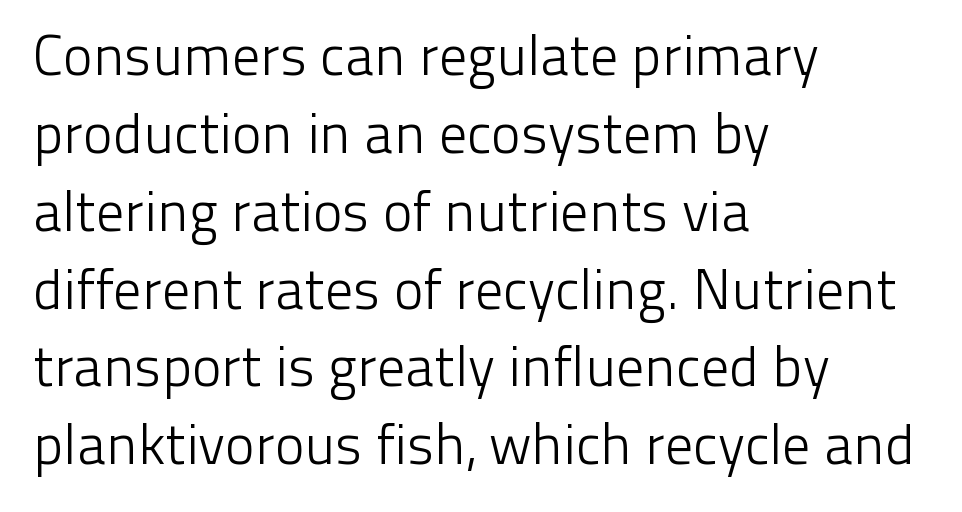
Q: Is the text bold? A: No.
Q: Is the text italic (slanted)? A: No, it is upright.
Q: Is the typeface a serif or a sans-serif typeface? A: Sans-serif.
Q: Is the text underlined? A: No.
Q: How is the paragraph aligned? A: Left-aligned.
Q: Is the spacing between letters normal or unusually wide? A: Normal.
Q: Is the spacing between lines tight, normal or loose? A: Normal.
Q: Width (condensed, normal, or wide)? A: Normal.
Q: Stroke contrast? A: Low.
Q: x-height? A: Medium.
Q: Monospaced? A: No.
